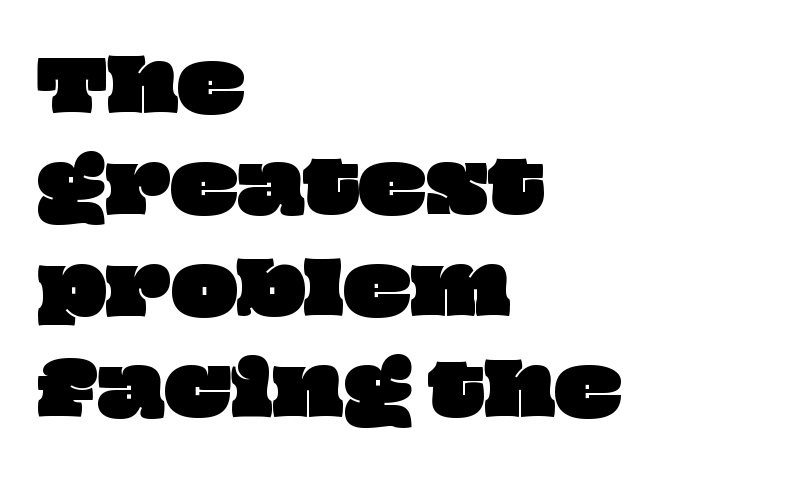
The image shows 70 px wide type; set left-aligned, normal line spacing (1.45x), normal letter spacing, not underlined; low stroke contrast and a large x-height.
